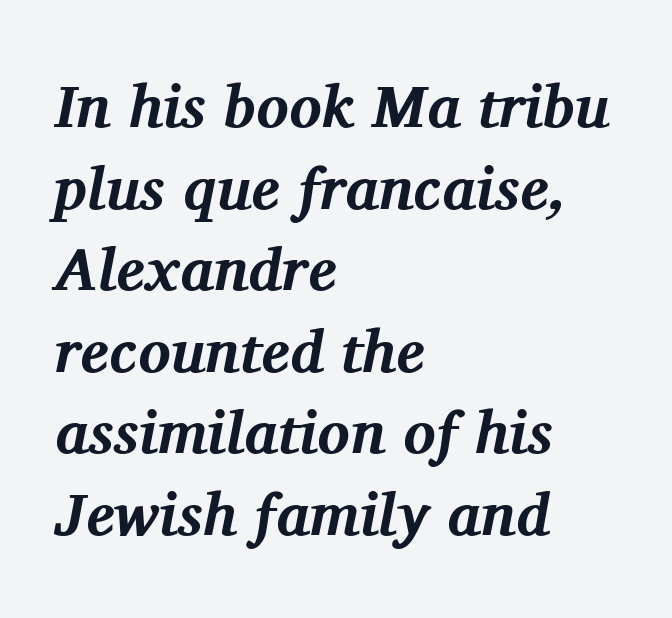
{"serif": "yes", "italic": "yes", "lean": "right", "slant_degrees": 11, "bold": "yes", "weight": "bold", "width": "normal", "stroke_contrast": "medium", "x_height": "medium", "monospaced": "no", "underline": "no", "align": "left", "line_spacing": "normal", "line_spacing_ratio": 1.36, "letter_spacing": "normal", "letter_spacing_em": 0.0, "glyph_px": 60}
